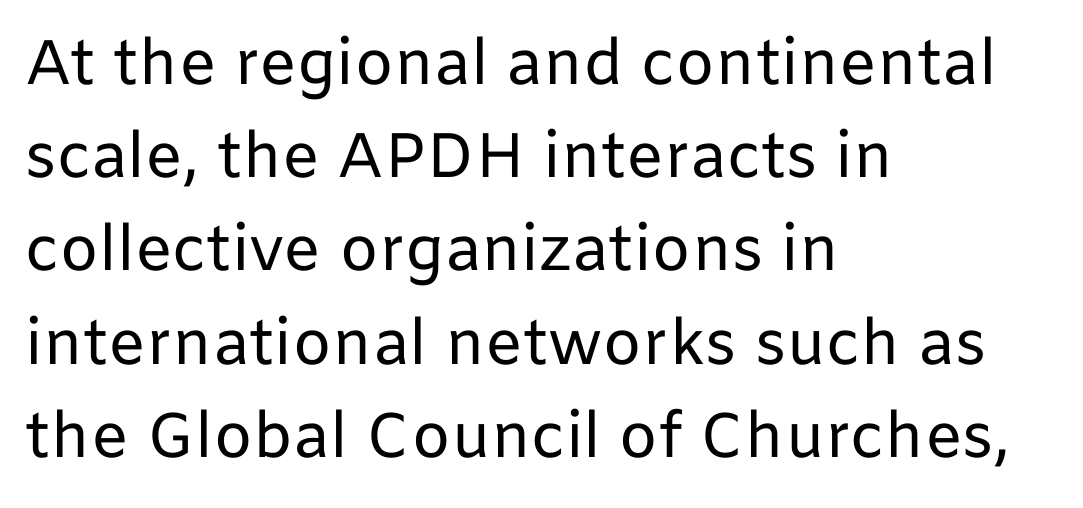
Clear beneath every line of the passage. Letter spacing: default. Short and long lines alike share a common starting point at left. Each letter's strokes conclude bluntly, with no projecting serifs.
